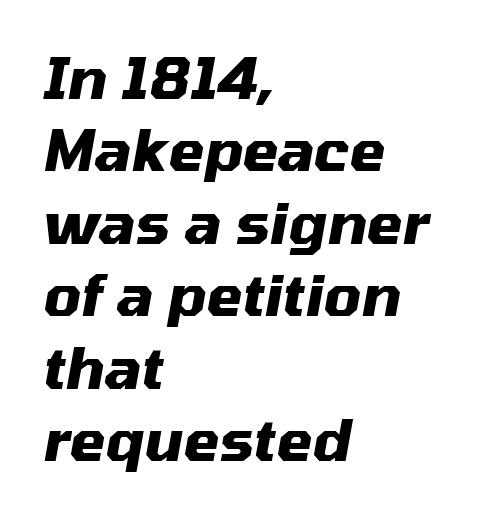
If you drew a line through each stem, it would be angled. Caption: multi-line text, flush left, ragged right. How heavy is the stroke? Heavy — this is a bold. Notice how descenders clear the ascenders below comfortably — that's standard leading.
